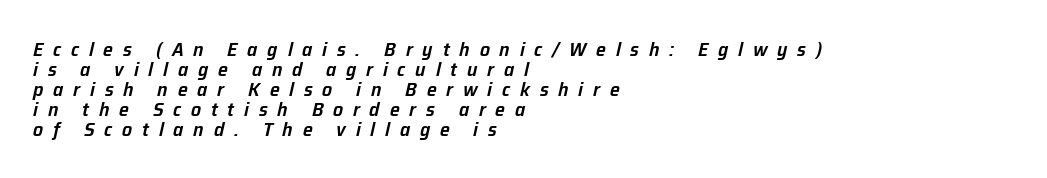
Every row of glyphs begins at an identical x-position on the left. Unmarked baselines from the first word to the last. Substantial extra tracking has been applied to these lines. A somewhat darkened texture: the type is semibold rather than bold. Very little white space separates one row of letters from the next. Looking at the ascenders, they clearly lean.
